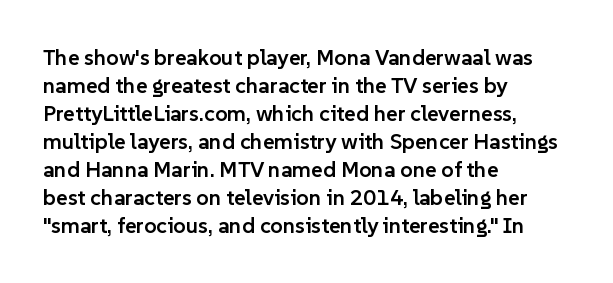
Q: Is the text bold? A: Semi-bold.
Q: Is the text italic (slanted)? A: No, it is upright.
Q: Is the text underlined? A: No.
Q: How is the paragraph aligned? A: Left-aligned.
Q: Is the spacing between letters normal or unusually wide? A: Normal.
Q: Is the spacing between lines tight, normal or loose? A: Normal.
